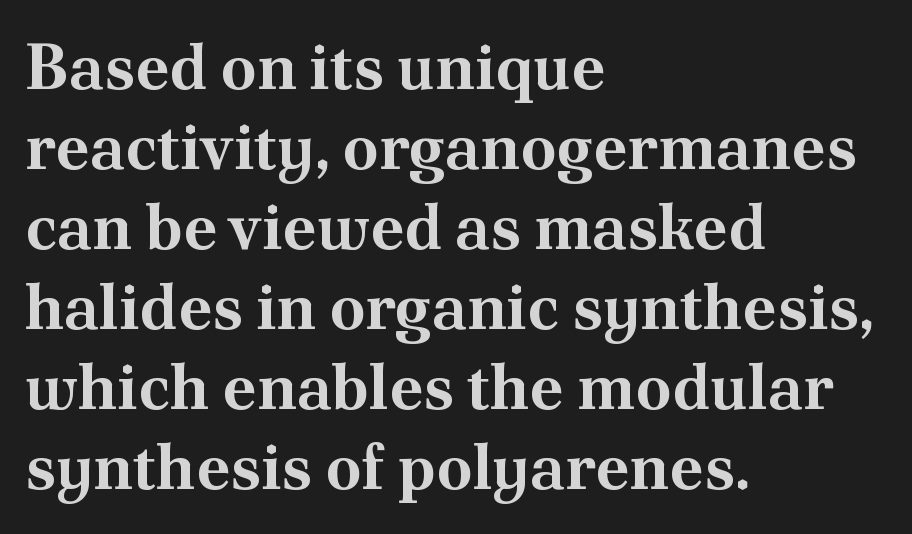
{"serif": "yes", "italic": "no", "bold": "yes", "weight": "bold", "width": "normal", "stroke_contrast": "medium", "x_height": "small", "monospaced": "no", "underline": "no", "align": "left", "line_spacing": "normal", "line_spacing_ratio": 1.25, "letter_spacing": "normal", "letter_spacing_em": 0.0, "glyph_px": 64}
